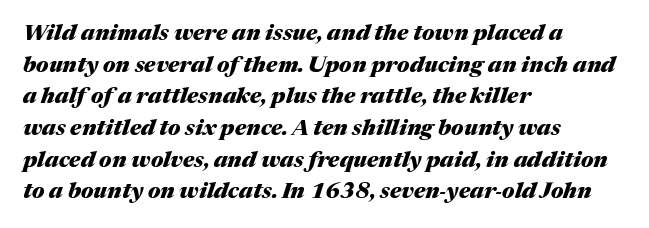
The image shows 22 px bold type, italic (leaning right); set left-aligned, normal line spacing (1.44x), normal letter spacing, not underlined.
